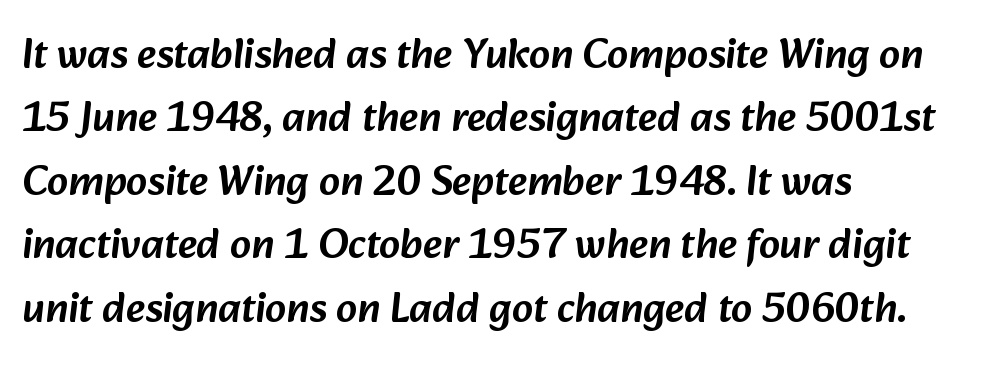
The image shows 42 px sans-serif type; set left-aligned, normal line spacing (1.51x), normal letter spacing, not underlined; low stroke contrast and a medium x-height.
